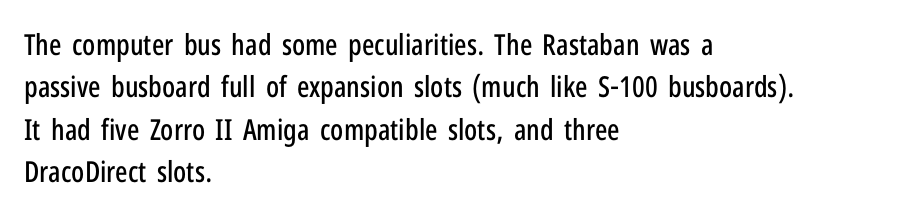
The image shows 29 px condensed sans-serif type, upright; set left-aligned, normal line spacing (1.46x), normal letter spacing, not underlined; low stroke contrast and a medium x-height.
